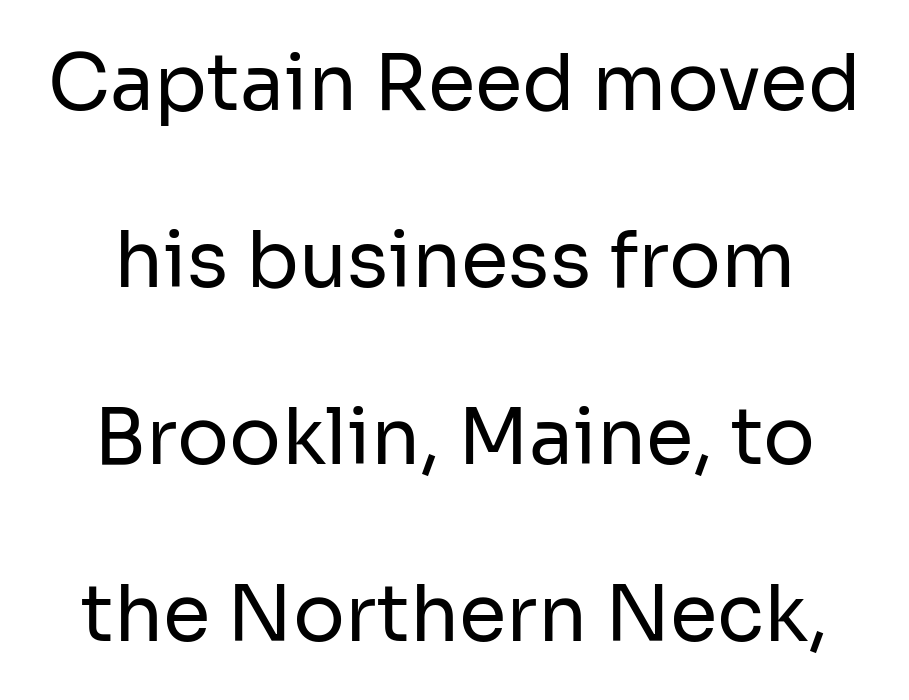
Q: Is the text bold? A: No.
Q: Is the text italic (slanted)? A: No, it is upright.
Q: Is the typeface a serif or a sans-serif typeface? A: Sans-serif.
Q: Is the text underlined? A: No.
Q: Is the spacing between letters normal or unusually wide? A: Normal.
Q: Is the spacing between lines tight, normal or loose? A: Loose.
Q: Width (condensed, normal, or wide)? A: Normal.
Q: Stroke contrast? A: Low.
Q: x-height? A: Medium.
Q: Monospaced? A: No.
